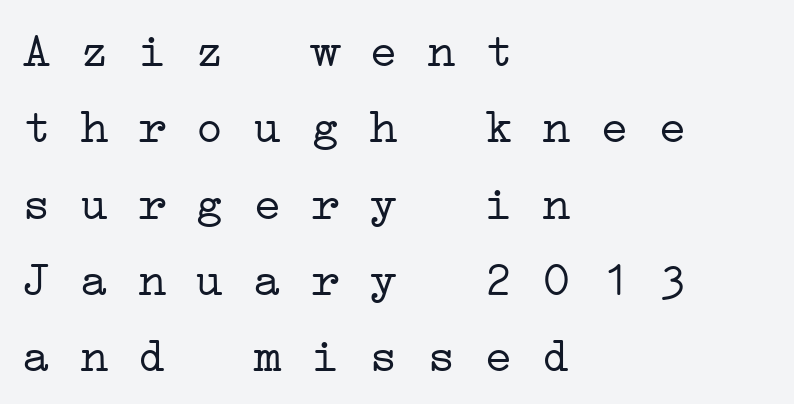
The image shows 48 px light, wide serif type, monospaced; set left-aligned, normal line spacing (1.59x), normal letter spacing, not underlined; low stroke contrast and a medium x-height.
